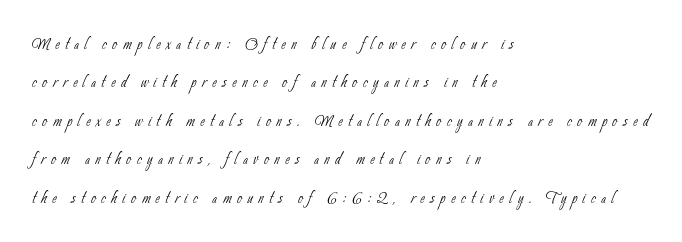
Nothing heavy about these letters — not bold at all. Spacing between characters has been opened up far beyond the box default. Line starts are locked; line ends wander. Only glyphs here, with clear space below each row.
